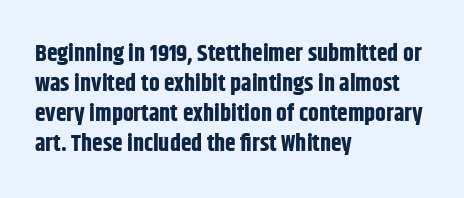
Q: Is the text bold? A: Yes.
Q: Is the text italic (slanted)? A: No, it is upright.
Q: Is the text underlined? A: No.
Q: How is the paragraph aligned? A: Left-aligned.
Q: Is the spacing between letters normal or unusually wide? A: Normal.
Q: Is the spacing between lines tight, normal or loose? A: Normal.
